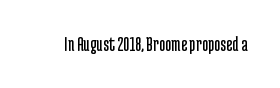
{"italic": "no", "bold": "no", "underline": "no", "letter_spacing": "normal", "letter_spacing_em": 0.0, "glyph_px": 21}
